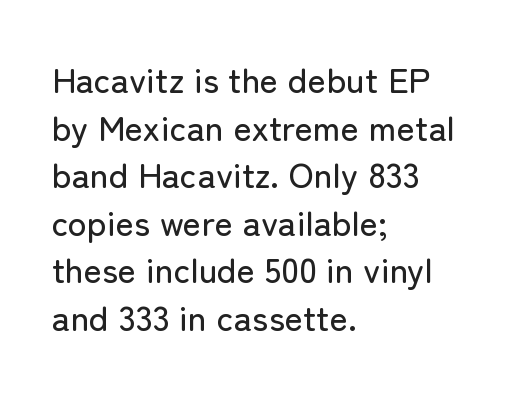
The image shows 35 px sans-serif type, upright; set left-aligned, normal line spacing (1.36x), normal letter spacing, not underlined; low stroke contrast and a medium x-height.
